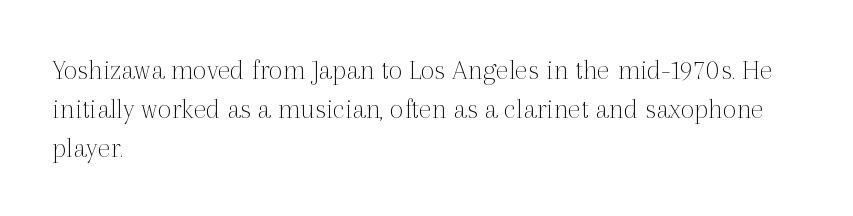
The image shows 30 px thin serif type, upright; set left-aligned, normal line spacing (1.3x), normal letter spacing, not underlined; a medium x-height.
